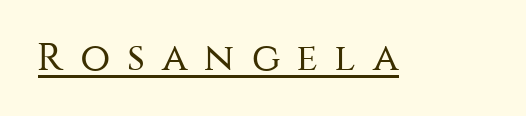
Quick note: underline on. Vertical strokes here are truly vertical. Characters follow at a spacing far wider than the type designer built in. The rendering shows plain stroke endings on the letterforms — a sans-serif design.
